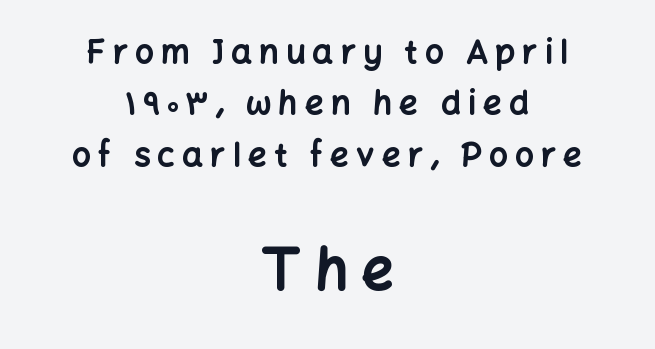
The image shows 57 px bold sans-serif type, upright; set centered, normal line spacing (1.56x), unusually wide letter spacing (+0.22 em), not underlined; the second (bottom) block is 1.73x larger; low stroke contrast and a medium x-height.
